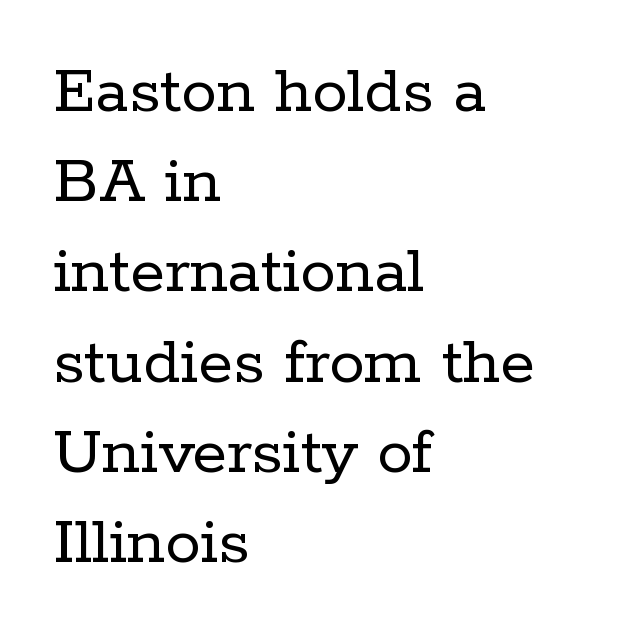
Q: Is the text bold? A: No.
Q: Is the text italic (slanted)? A: No, it is upright.
Q: Is the typeface a serif or a sans-serif typeface? A: Serif.
Q: Is the text underlined? A: No.
Q: How is the paragraph aligned? A: Left-aligned.
Q: Is the spacing between letters normal or unusually wide? A: Normal.
Q: Is the spacing between lines tight, normal or loose? A: Normal.
Q: Width (condensed, normal, or wide)? A: Normal.
Q: Stroke contrast? A: Low.
Q: x-height? A: Medium.
Q: Monospaced? A: No.
